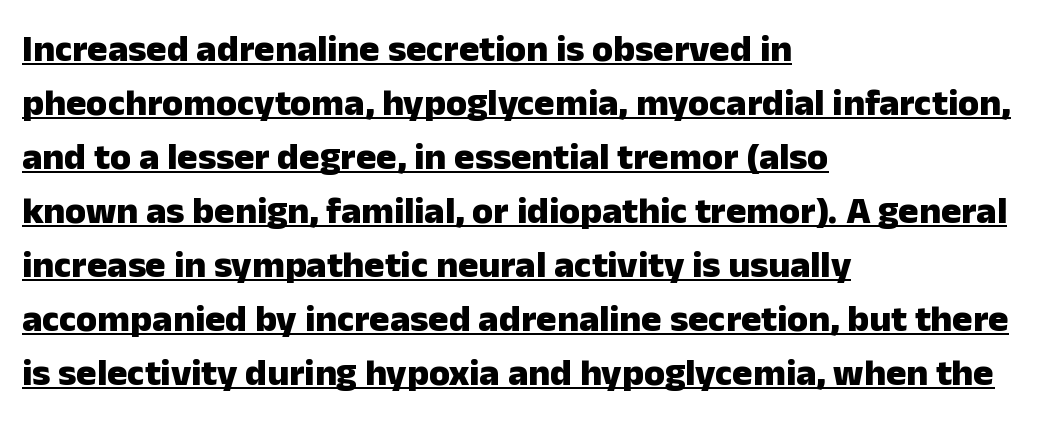
Q: Is the text bold? A: Yes.
Q: Is the text italic (slanted)? A: No, it is upright.
Q: Is the typeface a serif or a sans-serif typeface? A: Sans-serif.
Q: Is the text underlined? A: Yes.
Q: How is the paragraph aligned? A: Left-aligned.
Q: Is the spacing between letters normal or unusually wide? A: Normal.
Q: Is the spacing between lines tight, normal or loose? A: Normal.
Q: Width (condensed, normal, or wide)? A: Normal.
Q: Stroke contrast? A: Low.
Q: x-height? A: Medium.
Q: Monospaced? A: No.
